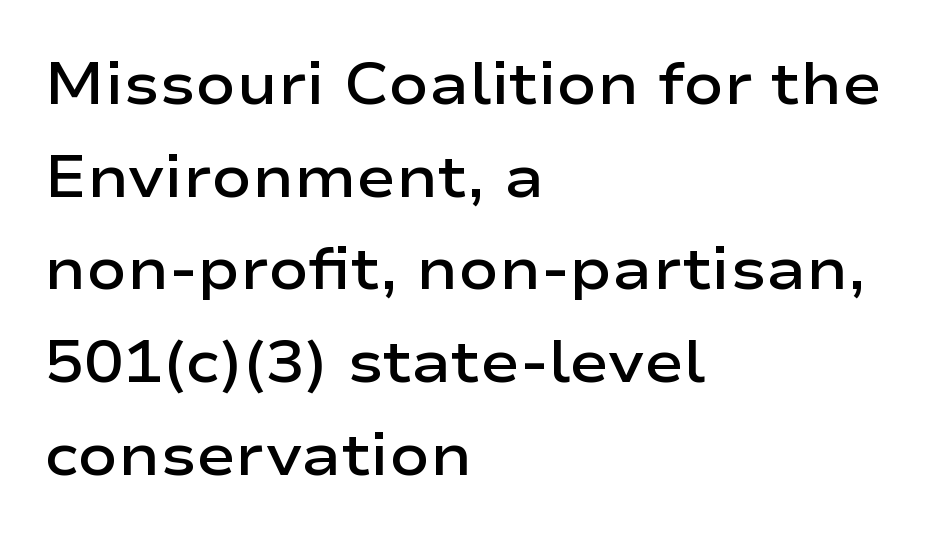
The image shows 59 px semibold, wide sans-serif type, upright; set left-aligned, normal line spacing (1.57x), normal letter spacing, not underlined; low stroke contrast and a medium x-height.
